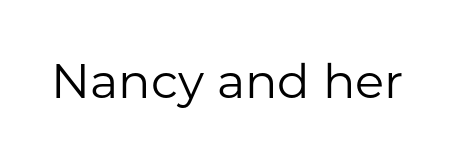
Q: Is the text bold? A: No.
Q: Is the text italic (slanted)? A: No, it is upright.
Q: Is the typeface a serif or a sans-serif typeface? A: Sans-serif.
Q: Is the text underlined? A: No.
Q: Is the spacing between letters normal or unusually wide? A: Normal.
Q: Width (condensed, normal, or wide)? A: Normal.
Q: Stroke contrast? A: Low.
Q: x-height? A: Medium.
Q: Monospaced? A: No.
